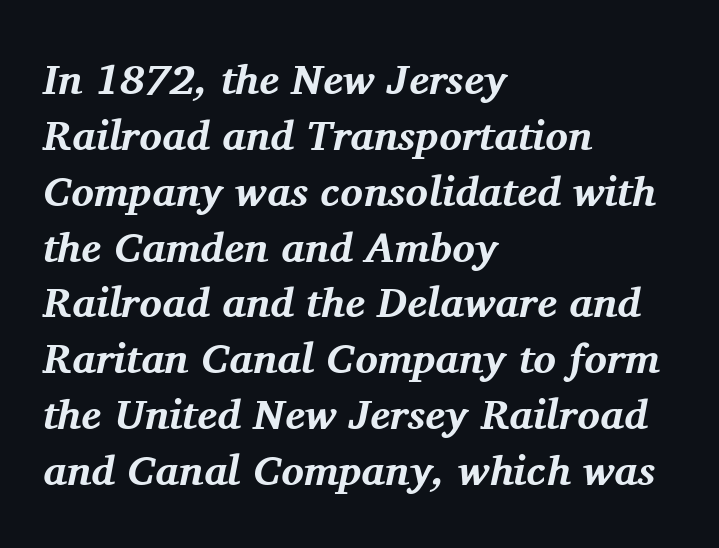
The rendering uses a moderate line-height, typical for paragraphs. The font family rendered here belongs to the serif group. The typography opts for an oblique posture over an upright one. Tracking value appears to be zero — textbook default spacing.
